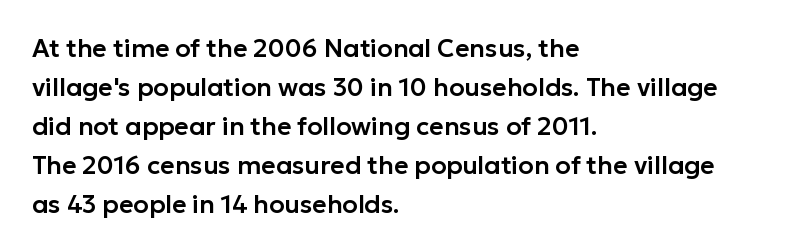
The horizontal fit of the characters is conventional and even. The passage shown stacks its lines at a standard gap. The letters stand straight up with perfectly vertical stems. Descender tails drop into unmarked territory. Is the block centered? No — it sits flush against the left margin.
